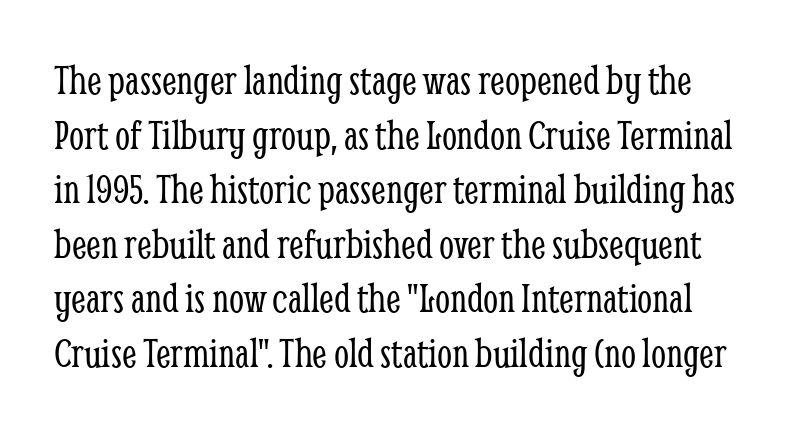
The foot of each line stays bare and open. Look at the bottom of the vertical strokes: they flare into serifs here. Standard letterfit; no display-style spreading of the glyphs. Do the characters align in a grid? No, the font is proportional.
